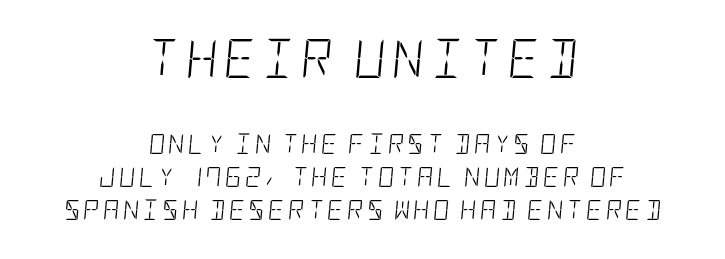
The glyphs are unaccompanied by any horizontal stroke below them. The glyphs look as if they've been sheared to an angle. Each line is balanced around a shared central axis. Does the bottom block carry the larger type? No, the top block does. Vertical spacing — default. This reads as an unemphasized weight, regular at the heaviest.
